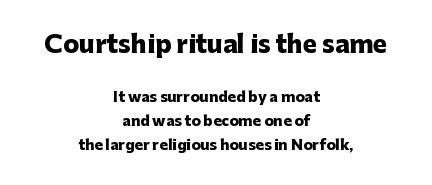
{"italic": "no", "bold": "yes", "underline": "no", "align": "center", "line_spacing_ratio": 1.71, "letter_spacing": "normal", "letter_spacing_em": 0.0, "larger_block": "first", "size_ratio": 1.71, "glyph_px": 24}
